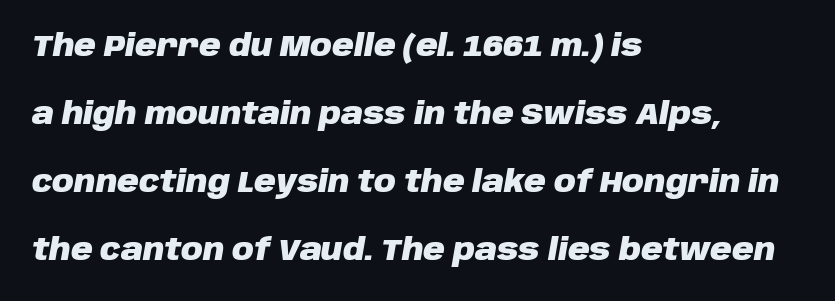
Q: Is the text bold? A: Yes.
Q: Is the text italic (slanted)? A: Yes, it leans right by about 10 degrees.
Q: Is the text underlined? A: No.
Q: How is the paragraph aligned? A: Left-aligned.
Q: Is the spacing between letters normal or unusually wide? A: Normal.
Q: Is the spacing between lines tight, normal or loose? A: Loose.
Q: Width (condensed, normal, or wide)? A: Normal.
Q: Stroke contrast? A: Low.
Q: x-height? A: Large.
Q: Monospaced? A: No.
